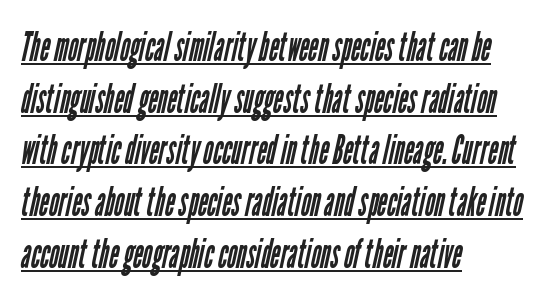
Every row of glyphs begins at an identical x-position on the left. The rendering keeps characters at their native spacing. Regarding serifs, this sample does without them. Varying glyph widths throughout — classic text-font behaviour.
